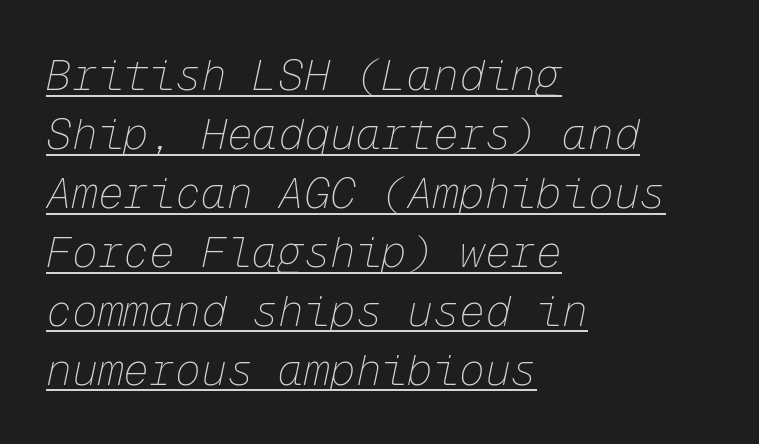
{"italic": "yes", "lean": "right", "slant_degrees": 12, "bold": "no", "weight": "thin", "width": "normal", "stroke_contrast": "low", "x_height": "medium", "monospaced": "yes", "underline": "yes", "align": "left", "line_spacing": "normal", "line_spacing_ratio": 1.37, "letter_spacing": "normal", "letter_spacing_em": 0.0, "glyph_px": 43}
